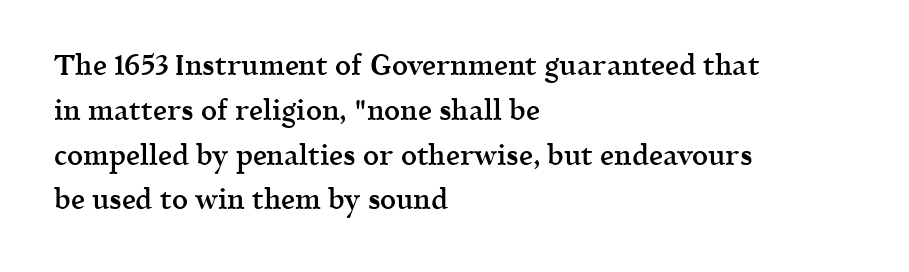
Baseline-to-baseline distance is the conventional proportion of letter height. The type is set solid horizontally, with unmodified tracking. Yep, those are serifs on the letters. Every stem runs plumb, perpendicular to the baseline. A classic flush-left, rag-right setting is used for this passage. Underline: absent.
